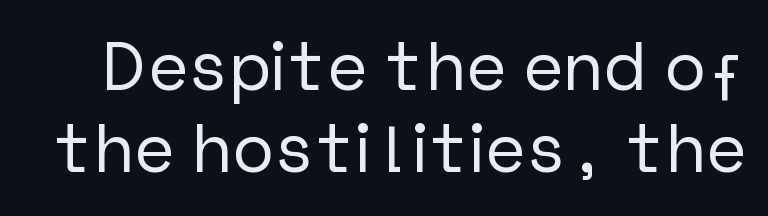
{"serif": "no", "italic": "no", "width": "normal", "stroke_contrast": "low", "x_height": "medium", "underline": "no", "line_spacing_ratio": 1.19, "letter_spacing": "normal", "letter_spacing_em": 0.0, "glyph_px": 69}
